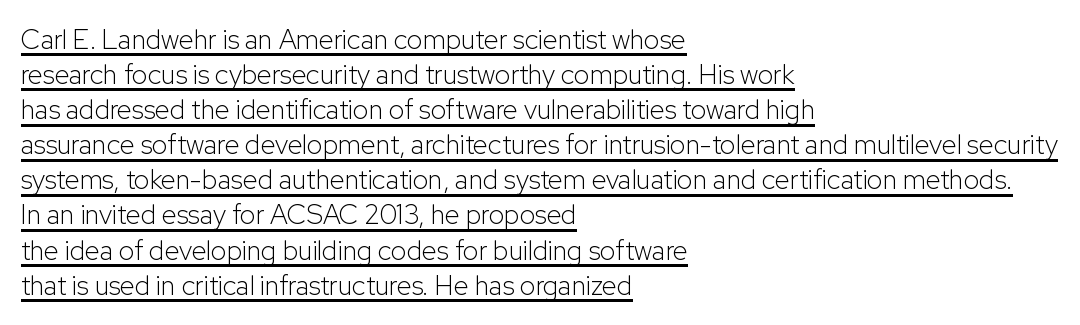
Q: Is the text bold? A: No.
Q: Is the text italic (slanted)? A: No, it is upright.
Q: Is the text underlined? A: Yes.
Q: How is the paragraph aligned? A: Left-aligned.
Q: Is the spacing between letters normal or unusually wide? A: Normal.
Q: Is the spacing between lines tight, normal or loose? A: Normal.
